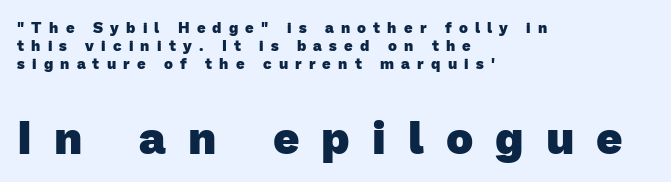
You could not count columns in this text — the font is proportionally spaced. The setting favours the left margin, as ordinary paragraphs usually do. The space directly below the letters is spotless. Compared with an ordinary text face, these strokes are far heavier — a full bold. Substantial extra tracking has been applied to these lines.
